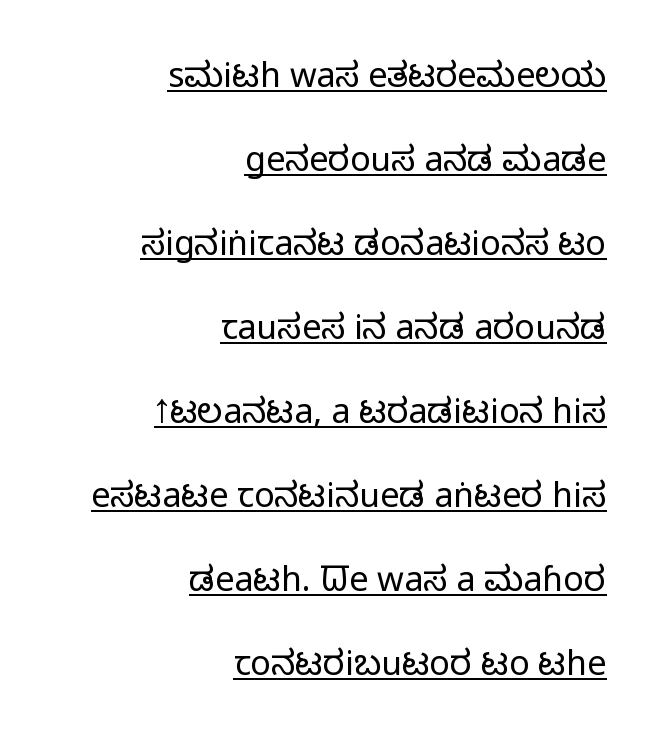
{"serif": "no", "italic": "no", "bold": "no", "weight": "regular", "width": "condensed", "stroke_contrast": "low", "x_height": "large", "monospaced": "no", "underline": "yes", "align": "right", "line_spacing": "loose", "line_spacing_ratio": 2.47, "letter_spacing": "normal", "letter_spacing_em": 0.0, "glyph_px": 34}
